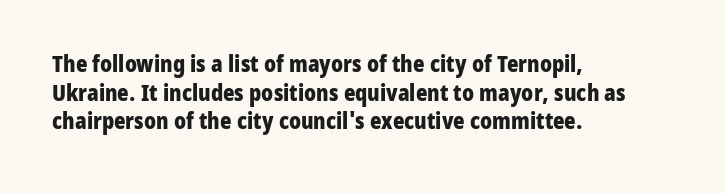
{"italic": "no", "bold": "yes", "underline": "no", "align": "left", "line_spacing": "normal", "line_spacing_ratio": 1.3, "letter_spacing": "normal", "letter_spacing_em": 0.0, "glyph_px": 22}
